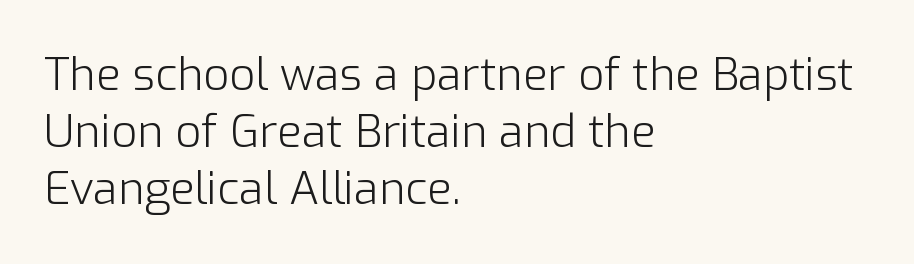
The image shows 45 px light sans-serif type, upright; set left-aligned, normal line spacing (1.27x), normal letter spacing, not underlined; low stroke contrast and a medium x-height.
